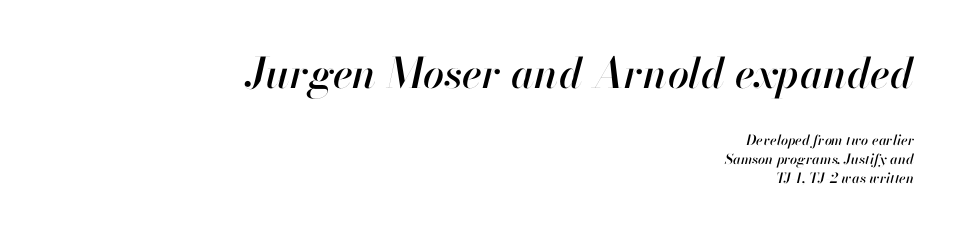
The image shows 42 px text type, italic (leaning right); set right-aligned, normal line spacing (1.33x), normal letter spacing, not underlined; the first (top) block is 3.0x larger; high stroke contrast and a small x-height.
